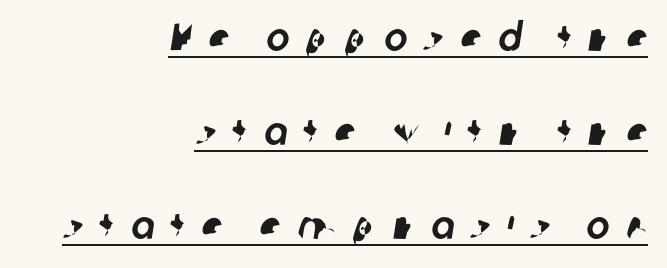
Q: Is the typeface a serif or a sans-serif typeface? A: Sans-serif.
Q: Is the text underlined? A: Yes.
Q: How is the paragraph aligned? A: Right-aligned.
Q: Is the spacing between letters normal or unusually wide? A: Unusually wide.
Q: Is the spacing between lines tight, normal or loose? A: Loose.
Q: Width (condensed, normal, or wide)? A: Normal.
Q: Stroke contrast? A: Low.
Q: x-height? A: Medium.
Q: Monospaced? A: No.
